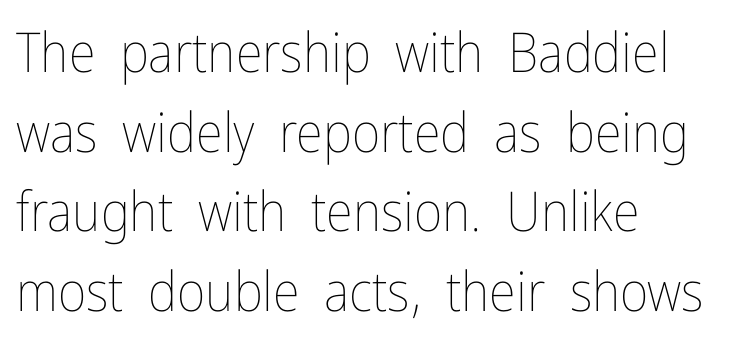
The image shows 55 px thin, condensed type, upright; set left-aligned, normal line spacing (1.45x), normal letter spacing, not underlined; low stroke contrast and a medium x-height.
